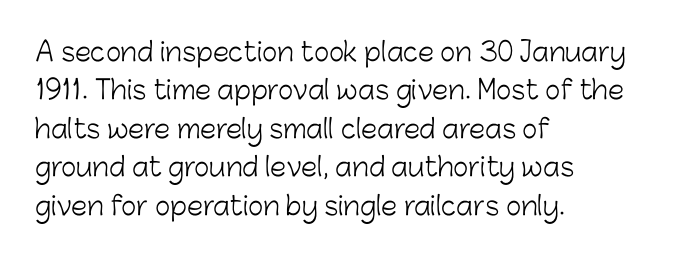
The image shows 26 px text type, upright; set left-aligned, normal line spacing (1.48x), normal letter spacing, not underlined.
